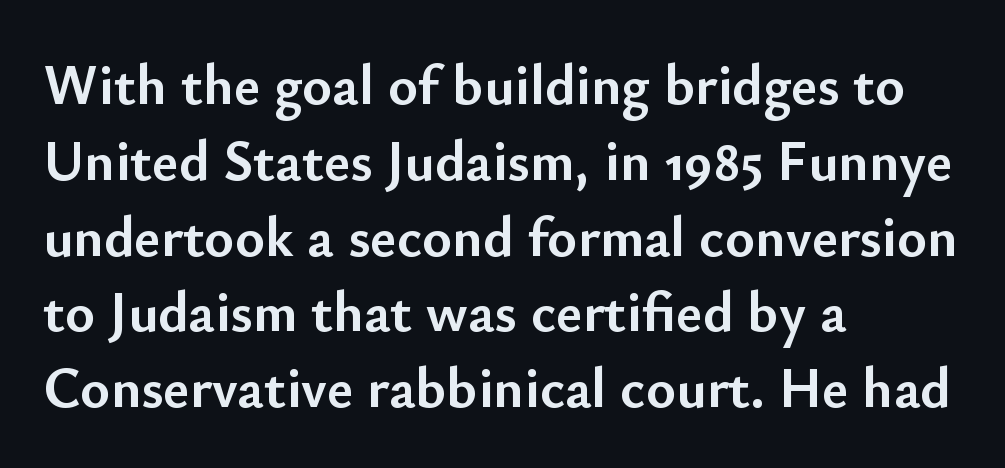
{"serif": "no", "italic": "no", "bold": "yes", "weight": "semibold", "width": "normal", "stroke_contrast": "low", "x_height": "small", "monospaced": "no", "underline": "no", "align": "left", "line_spacing": "normal", "line_spacing_ratio": 1.33, "letter_spacing": "normal", "letter_spacing_em": 0.0, "glyph_px": 57}
